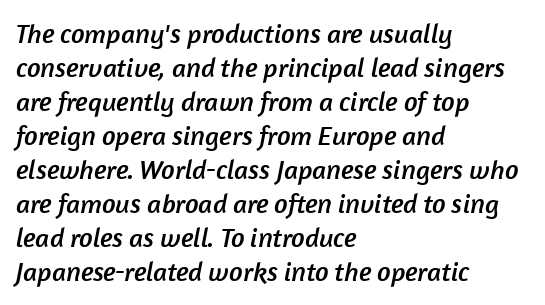
The image shows 27 px text type; set left-aligned, normal line spacing (1.26x), normal letter spacing, not underlined.
